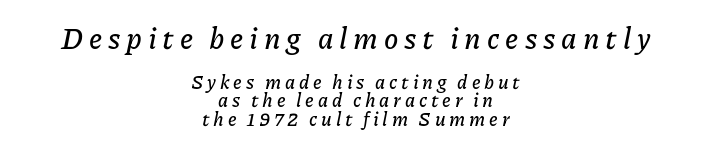
Q: Is the text italic (slanted)? A: Yes, it leans right by about 11 degrees.
Q: Is the text underlined? A: No.
Q: How is the paragraph aligned? A: Centered.
Q: Is the spacing between letters normal or unusually wide? A: Unusually wide.
Q: Is the spacing between lines tight, normal or loose? A: Tight.
Q: Which block of text is set in a larger size, the first (top) or the second (bottom)? A: The first (top) one.
Q: Width (condensed, normal, or wide)? A: Normal.
Q: Stroke contrast? A: Low.
Q: x-height? A: Medium.
Q: Monospaced? A: No.
